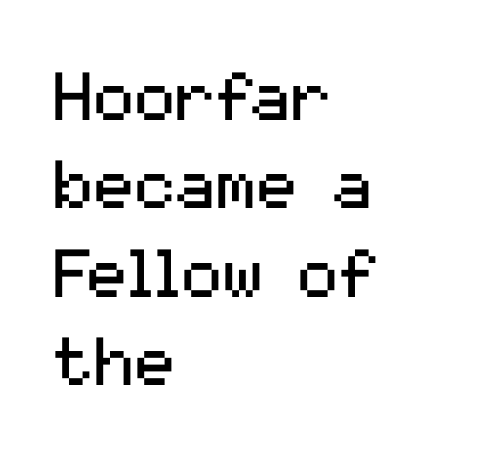
The image shows 68 px regular-weight sans-serif type, upright; set left-aligned, normal line spacing (1.3x), normal letter spacing, not underlined; medium stroke contrast and a medium x-height.
